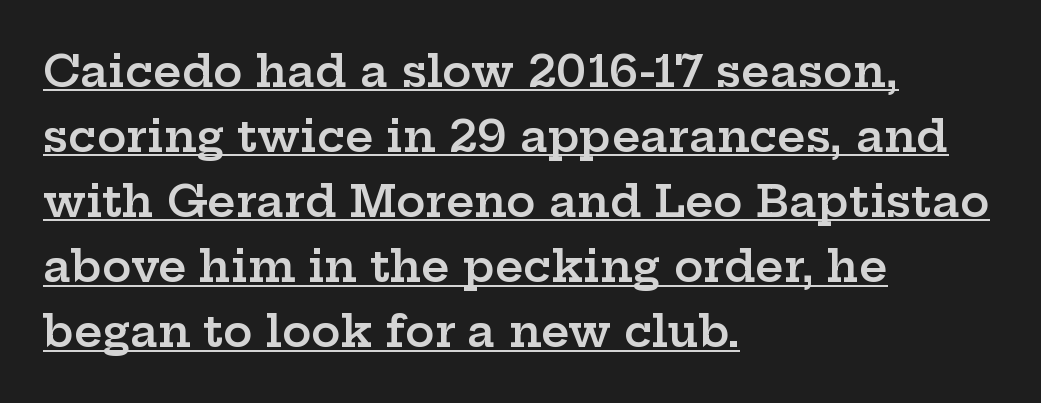
Q: Is the text bold? A: Semi-bold.
Q: Is the text italic (slanted)? A: No, it is upright.
Q: Is the typeface a serif or a sans-serif typeface? A: Serif.
Q: Is the text underlined? A: Yes.
Q: How is the paragraph aligned? A: Left-aligned.
Q: Is the spacing between letters normal or unusually wide? A: Normal.
Q: Is the spacing between lines tight, normal or loose? A: Normal.
Q: Width (condensed, normal, or wide)? A: Wide.
Q: Stroke contrast? A: Low.
Q: x-height? A: Medium.
Q: Monospaced? A: No.
